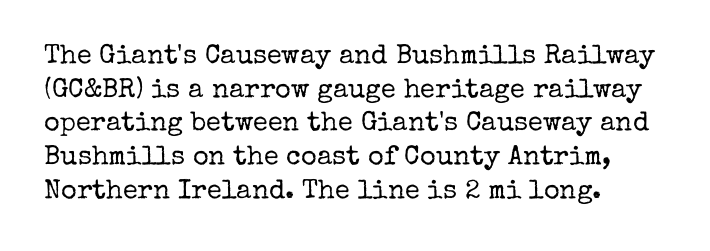
{"italic": "no", "bold": "no", "underline": "no", "align": "left", "line_spacing": "normal", "line_spacing_ratio": 1.25, "letter_spacing": "normal", "letter_spacing_em": 0.0, "glyph_px": 27}
